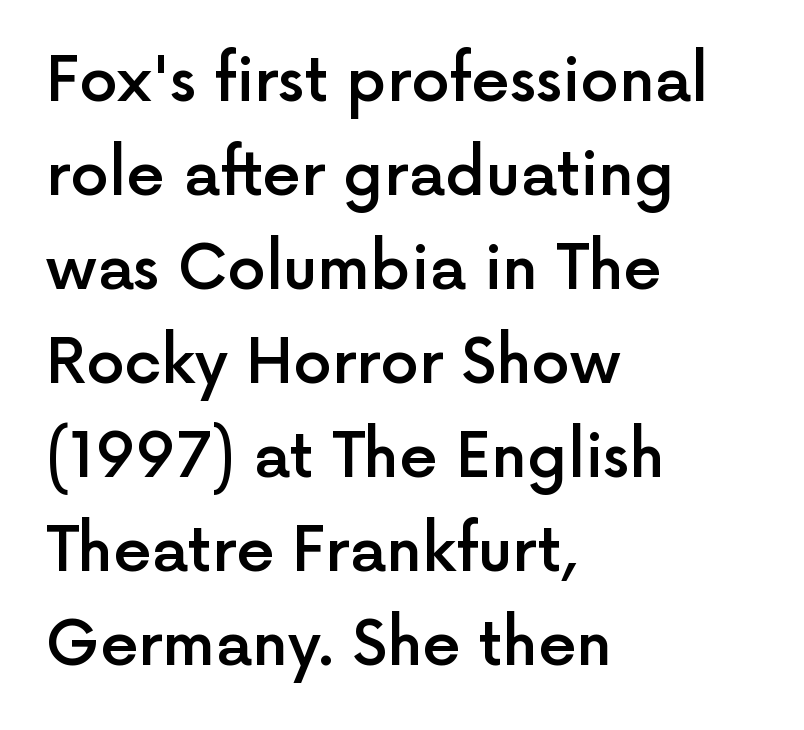
Q: Is the text bold? A: Semi-bold.
Q: Is the text italic (slanted)? A: No, it is upright.
Q: Is the typeface a serif or a sans-serif typeface? A: Sans-serif.
Q: Is the text underlined? A: No.
Q: How is the paragraph aligned? A: Left-aligned.
Q: Is the spacing between letters normal or unusually wide? A: Normal.
Q: Is the spacing between lines tight, normal or loose? A: Normal.
Q: Width (condensed, normal, or wide)? A: Normal.
Q: x-height? A: Medium.
Q: Monospaced? A: No.
